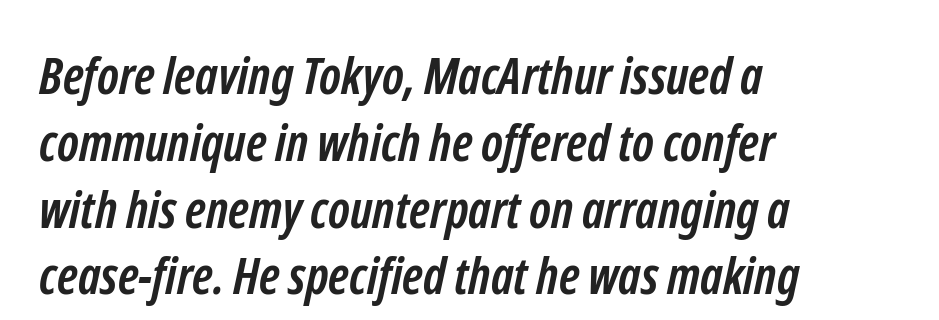
Q: Is the text bold? A: Yes.
Q: Is the typeface a serif or a sans-serif typeface? A: Sans-serif.
Q: Is the text underlined? A: No.
Q: How is the paragraph aligned? A: Left-aligned.
Q: Is the spacing between letters normal or unusually wide? A: Normal.
Q: Is the spacing between lines tight, normal or loose? A: Normal.
Q: Width (condensed, normal, or wide)? A: Condensed.
Q: Stroke contrast? A: Low.
Q: x-height? A: Medium.
Q: Monospaced? A: No.
